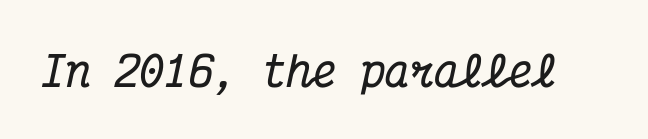
{"serif": "yes", "italic": "yes", "lean": "right", "slant_degrees": 12, "bold": "yes", "weight": "bold", "width": "condensed", "stroke_contrast": "medium", "x_height": "medium", "monospaced": "yes", "underline": "no", "letter_spacing": "normal", "letter_spacing_em": 0.0, "glyph_px": 41}
